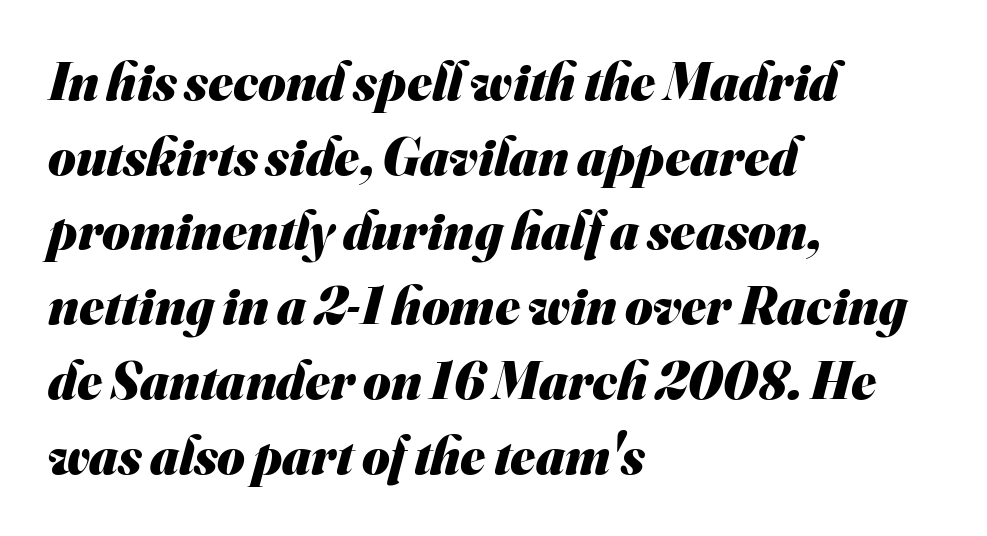
Q: Is the text bold? A: Yes.
Q: Is the typeface a serif or a sans-serif typeface? A: Sans-serif.
Q: Is the text underlined? A: No.
Q: How is the paragraph aligned? A: Left-aligned.
Q: Is the spacing between letters normal or unusually wide? A: Normal.
Q: Is the spacing between lines tight, normal or loose? A: Normal.
Q: Width (condensed, normal, or wide)? A: Normal.
Q: Stroke contrast? A: Medium.
Q: x-height? A: Small.
Q: Monospaced? A: No.
